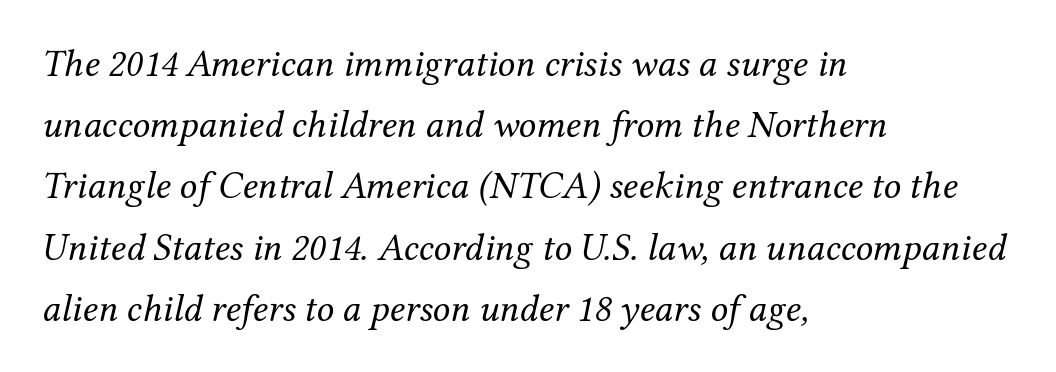
When letters slant like this, we call the style italic. No extra ink here — the face is not bold. Think of a printed novel: that variable character pitch is what you see here. No word sits above an underline. The paragraph has a hard left edge and a soft right edge.
